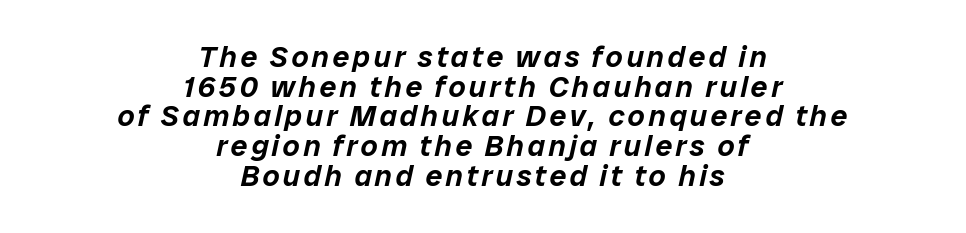
Q: Is the text italic (slanted)? A: Yes, it leans right by about 12 degrees.
Q: Is the text underlined? A: No.
Q: How is the paragraph aligned? A: Centered.
Q: Is the spacing between lines tight, normal or loose? A: Tight.
Q: Width (condensed, normal, or wide)? A: Normal.
Q: Stroke contrast? A: Low.
Q: x-height? A: Medium.
Q: Monospaced? A: No.
